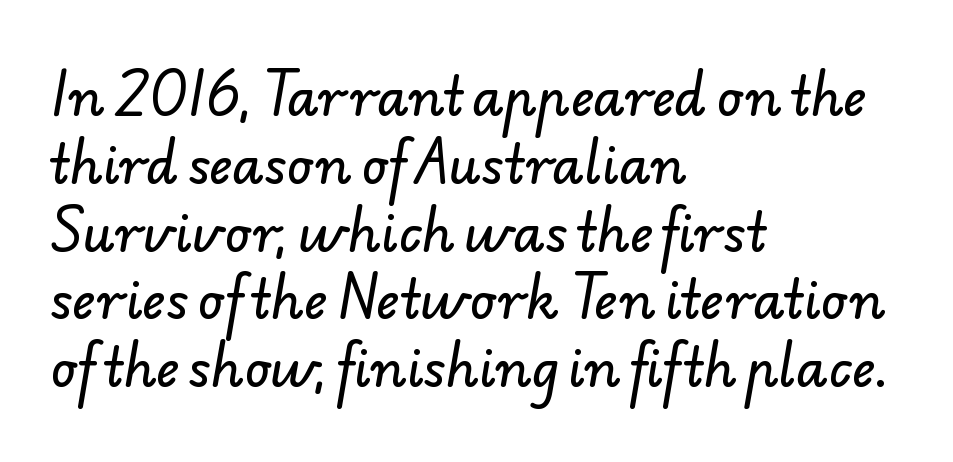
Rows of type keep a routine distance in the vertical direction. Letterform terminals end flat and unadorned throughout the passage. Layout note: lines flush left. Proportional: the letters do not fall into vertical columns. Nobody drew a line under any word here. Between one letter and the next there's only the usual sliver of space.
